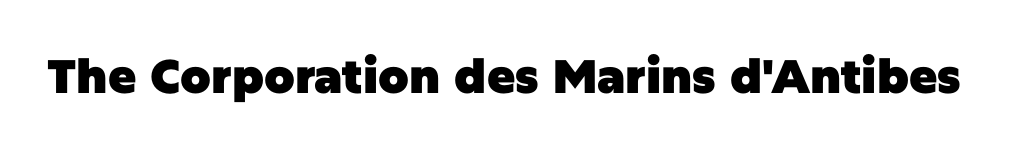
Posture: vertical. This sample has the flowing, uneven cadence of proportional lettering. The font is running at its bold setting. Only glyphs here, with clear space below each row.
